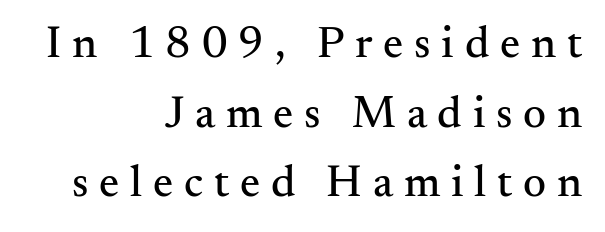
The paragraph shown leans on its right margin. Is there any slant? The stems are plumb. In terms of letterspacing, this is a distinctly airy, spread setting. A typesetter would label this face a serif.
